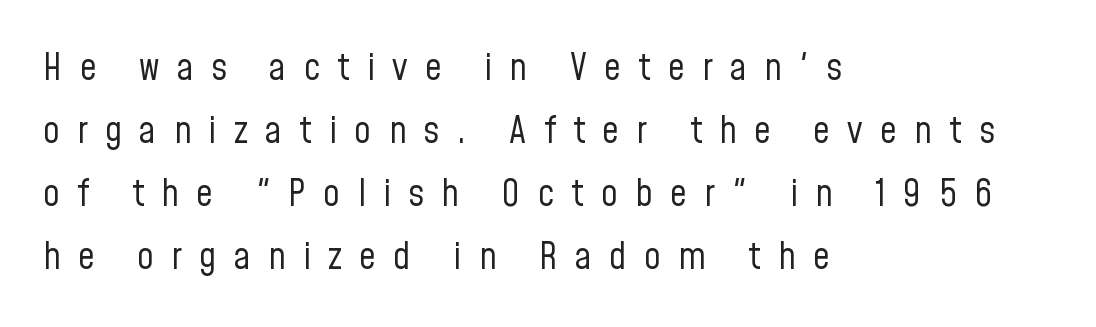
A typesetter would call this proportional, since set widths differ per character. The type is letterspaced generously, with wide tracking. The face looks like a standard text weight, possibly lighter. The typesetter chose a ragged-right arrangement here.
